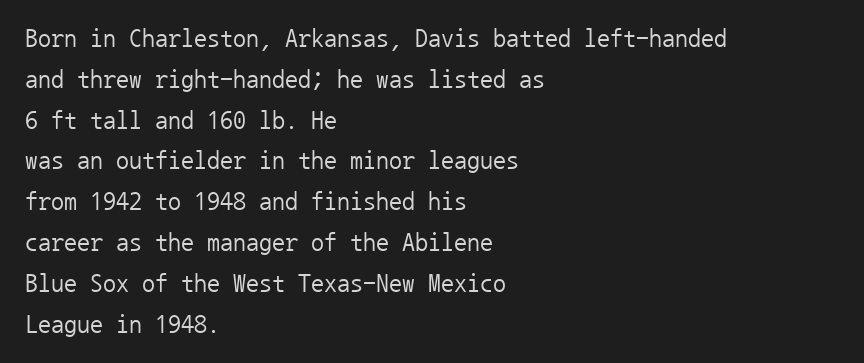
Q: Is the text bold? A: No.
Q: Is the text italic (slanted)? A: No, it is upright.
Q: Is the text underlined? A: No.
Q: How is the paragraph aligned? A: Left-aligned.
Q: Is the spacing between letters normal or unusually wide? A: Normal.
Q: Is the spacing between lines tight, normal or loose? A: Normal.
